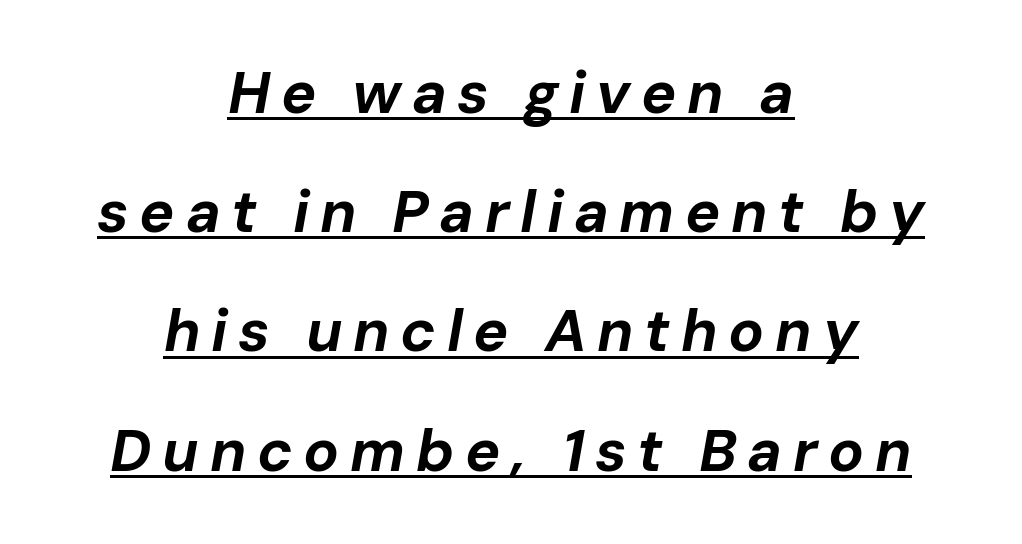
{"italic": "yes", "lean": "right", "slant_degrees": 10, "bold": "yes", "weight": "bold", "width": "normal", "stroke_contrast": "low", "x_height": "medium", "monospaced": "no", "underline": "yes", "align": "center", "line_spacing": "loose", "line_spacing_ratio": 2.02, "glyph_px": 59}
